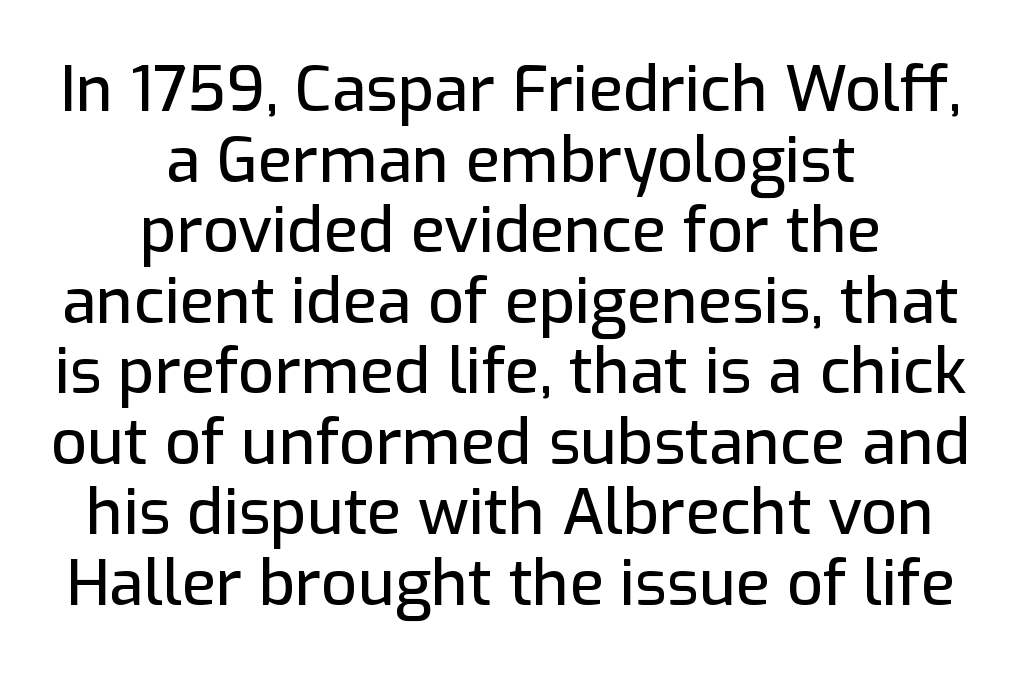
The image shows 63 px sans-serif type, upright; set centered, tight line spacing (1.12x), normal letter spacing, not underlined; low stroke contrast and a medium x-height.
